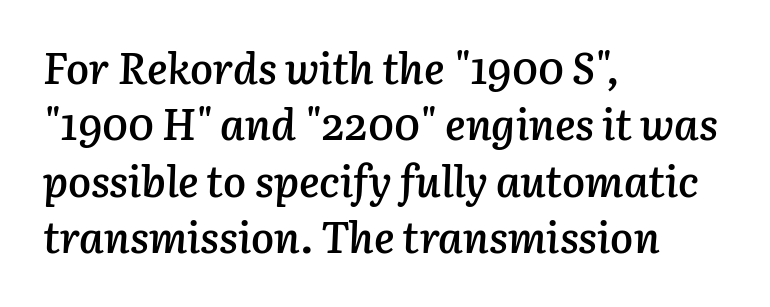
The face used here is proportionally spaced, like ordinary book or web type. Reading down the block, your eye returns to a fixed left position each line. This rendering leaves character spacing at its baseline value. Posture: slanted. What weight is shown? A semibold, between regular and bold.
